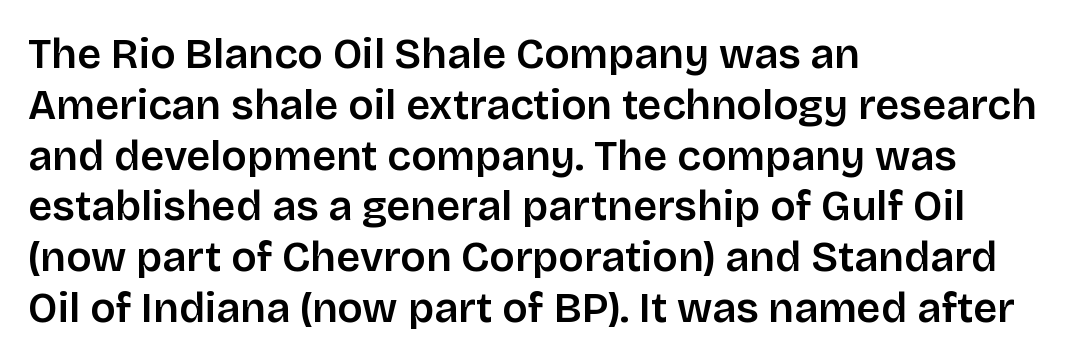
{"serif": "no", "italic": "no", "width": "normal", "stroke_contrast": "low", "x_height": "large", "monospaced": "no", "underline": "no", "align": "left", "line_spacing_ratio": 1.21, "letter_spacing": "normal", "letter_spacing_em": 0.0, "glyph_px": 42}
